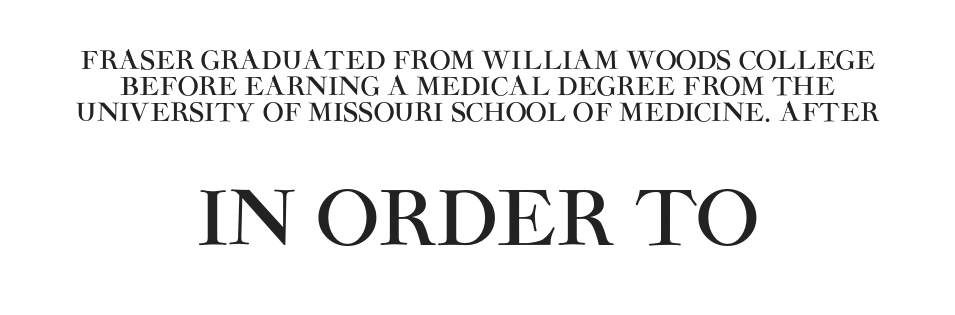
{"serif": "no", "italic": "no", "width": "normal", "stroke_contrast": "high", "x_height": "large", "monospaced": "no", "underline": "no", "align": "center", "line_spacing": "tight", "line_spacing_ratio": 1.05, "letter_spacing": "normal", "letter_spacing_em": 0.0, "larger_block": "second", "size_ratio": 3.0, "glyph_px": 75}
